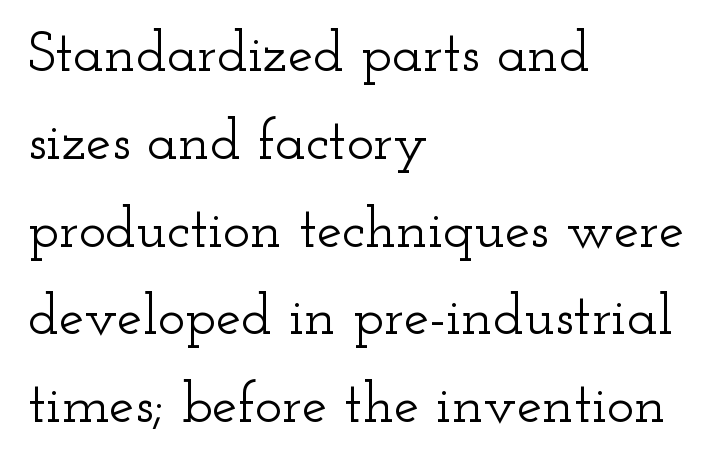
The image shows 57 px wide serif type, upright; set left-aligned, normal line spacing (1.54x), normal letter spacing, not underlined; low stroke contrast and a small x-height.
